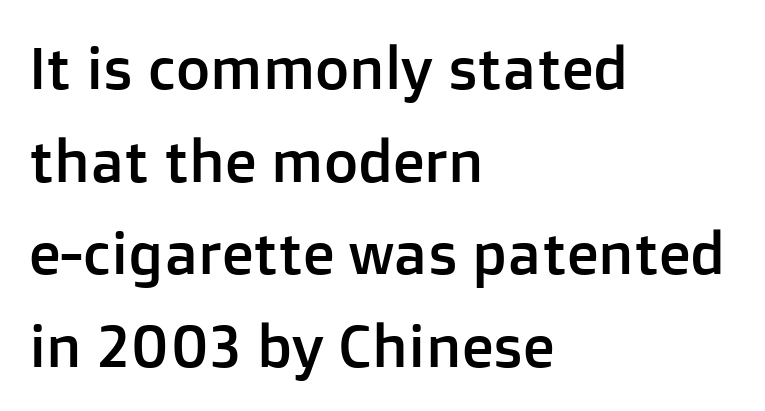
{"serif": "no", "italic": "no", "width": "normal", "stroke_contrast": "low", "x_height": "medium", "monospaced": "no", "underline": "no", "align": "left", "line_spacing": "normal", "line_spacing_ratio": 1.57, "letter_spacing": "normal", "letter_spacing_em": 0.0, "glyph_px": 59}
